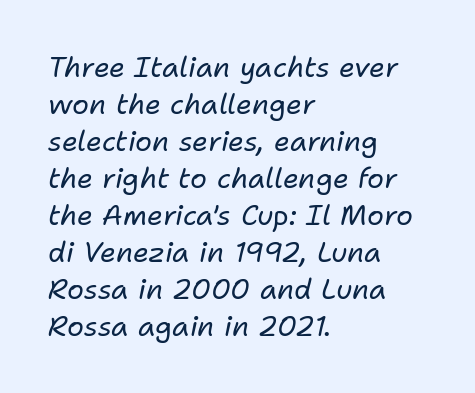
Check under the words: just untouched page. The line texture is even and compact thanks to regular tracking. Think of a printed novel: that variable character pitch is what you see here. Students, observe: this is what conventionally led text looks like.
